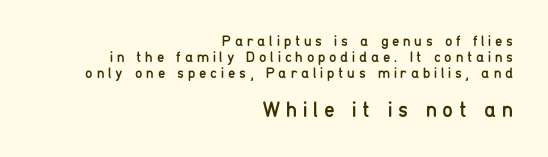
{"italic": "no", "bold": "no", "underline": "no", "align": "right", "line_spacing": "tight", "line_spacing_ratio": 1.07, "letter_spacing": "wide", "letter_spacing_em": 0.25, "larger_block": "second", "size_ratio": 1.47, "glyph_px": 22}
